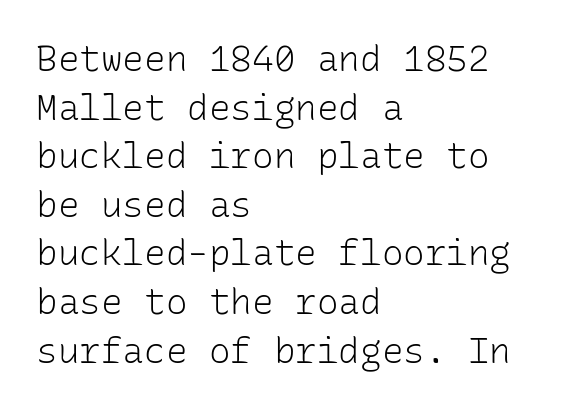
The image shows 36 px light sans-serif type, upright, monospaced; set left-aligned, normal line spacing (1.35x), normal letter spacing, not underlined; low stroke contrast and a medium x-height.
